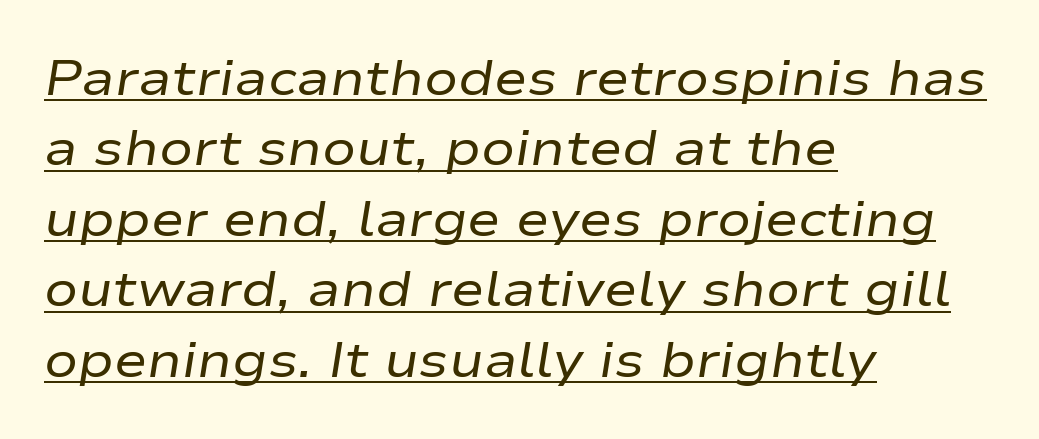
Q: Is the text bold? A: No.
Q: Is the text italic (slanted)? A: Yes, it leans right by about 9 degrees.
Q: Is the text underlined? A: Yes.
Q: How is the paragraph aligned? A: Left-aligned.
Q: Is the spacing between letters normal or unusually wide? A: Normal.
Q: Is the spacing between lines tight, normal or loose? A: Normal.
Q: Width (condensed, normal, or wide)? A: Wide.
Q: Stroke contrast? A: Low.
Q: x-height? A: Medium.
Q: Monospaced? A: No.
